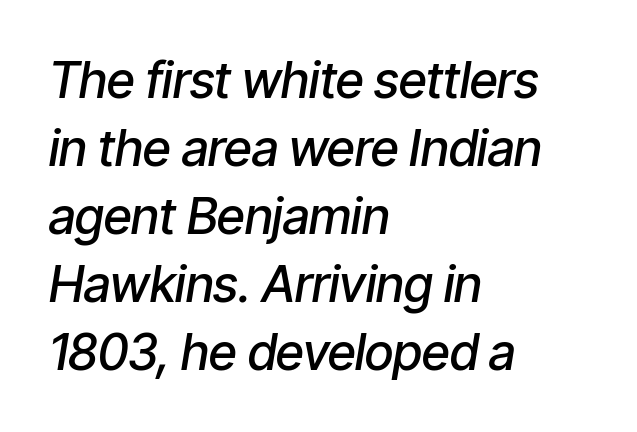
{"italic": "yes", "lean": "right", "slant_degrees": 9, "bold": "semi", "weight": "semibold", "width": "condensed", "stroke_contrast": "low", "x_height": "medium", "monospaced": "no", "underline": "no", "align": "left", "line_spacing": "normal", "line_spacing_ratio": 1.36, "letter_spacing": "normal", "letter_spacing_em": 0.0, "glyph_px": 50}
